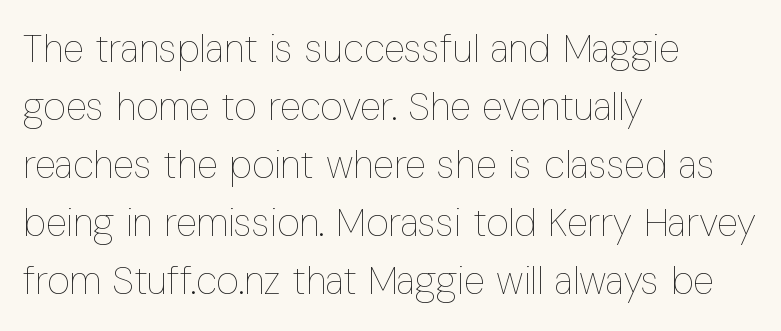
Q: Is the text bold? A: No.
Q: Is the text italic (slanted)? A: No, it is upright.
Q: Is the text underlined? A: No.
Q: How is the paragraph aligned? A: Left-aligned.
Q: Is the spacing between letters normal or unusually wide? A: Normal.
Q: Is the spacing between lines tight, normal or loose? A: Normal.
Q: Width (condensed, normal, or wide)? A: Condensed.
Q: Stroke contrast? A: Low.
Q: x-height? A: Medium.
Q: Monospaced? A: No.
